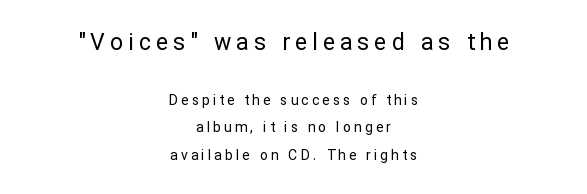
{"italic": "no", "bold": "no", "underline": "no", "align": "center", "line_spacing": "loose", "line_spacing_ratio": 1.97, "letter_spacing": "wide", "letter_spacing_em": 0.22, "larger_block": "first", "size_ratio": 1.64, "glyph_px": 23}
